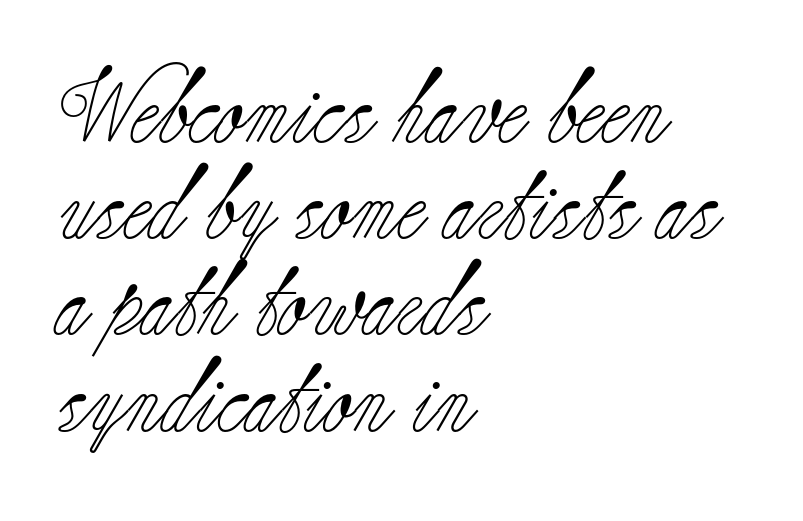
The cut favours lightness, reaching ordinary text weight at its darkest. In terms of leading, this rendering sits right in the middle. Character widths vary here, with narrow letters taking less room than wide ones. Alignment: flush left.
